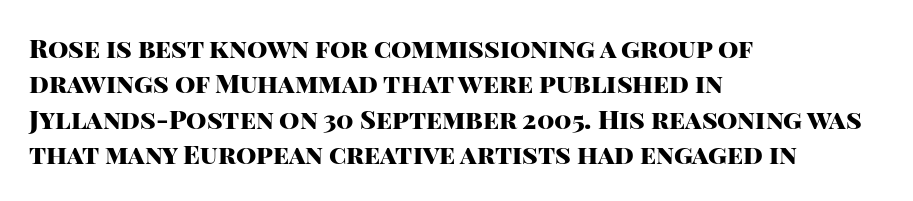
Q: Is the text bold? A: Yes.
Q: Is the text italic (slanted)? A: No, it is upright.
Q: Is the text underlined? A: No.
Q: How is the paragraph aligned? A: Left-aligned.
Q: Is the spacing between letters normal or unusually wide? A: Normal.
Q: Is the spacing between lines tight, normal or loose? A: Normal.
